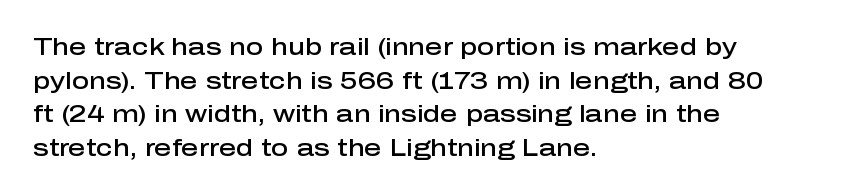
Q: Is the text bold? A: Semi-bold.
Q: Is the text italic (slanted)? A: No, it is upright.
Q: Is the text underlined? A: No.
Q: How is the paragraph aligned? A: Left-aligned.
Q: Is the spacing between letters normal or unusually wide? A: Normal.
Q: Is the spacing between lines tight, normal or loose? A: Normal.
